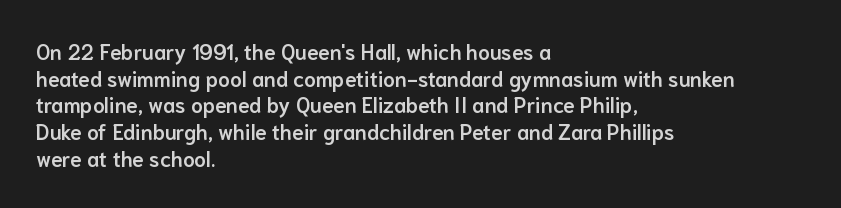
{"italic": "no", "bold": "semi", "underline": "no", "align": "left", "line_spacing": "normal", "line_spacing_ratio": 1.27, "letter_spacing": "normal", "letter_spacing_em": 0.0, "glyph_px": 21}
